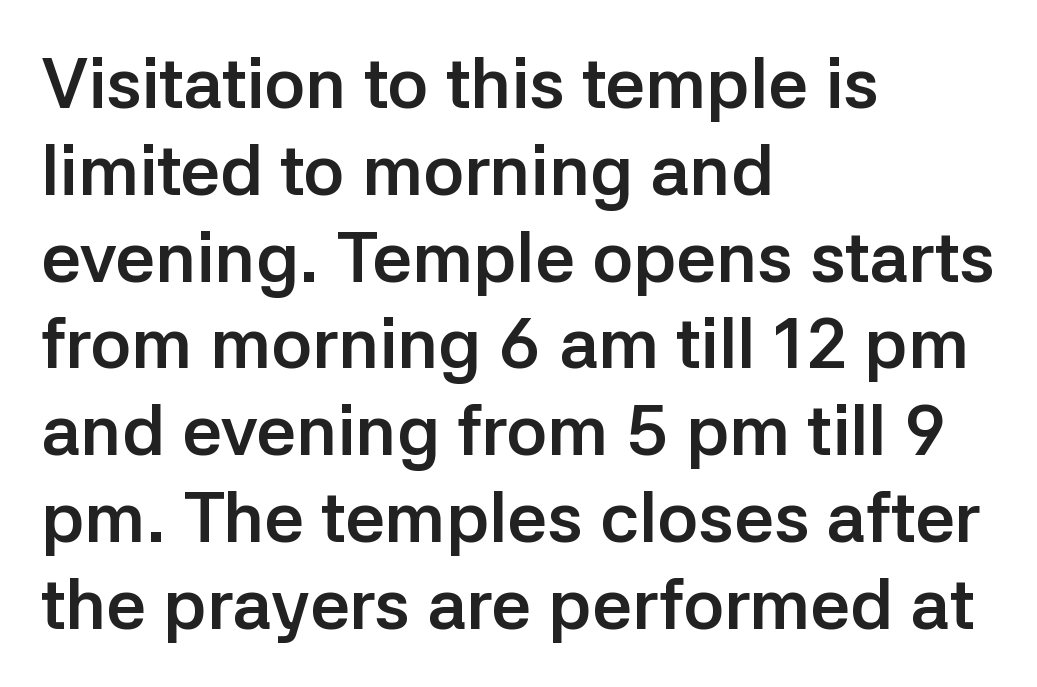
Q: Is the text bold? A: Yes.
Q: Is the text italic (slanted)? A: No, it is upright.
Q: Is the typeface a serif or a sans-serif typeface? A: Sans-serif.
Q: Is the text underlined? A: No.
Q: How is the paragraph aligned? A: Left-aligned.
Q: Is the spacing between letters normal or unusually wide? A: Normal.
Q: Width (condensed, normal, or wide)? A: Normal.
Q: Stroke contrast? A: Low.
Q: x-height? A: Medium.
Q: Monospaced? A: No.
